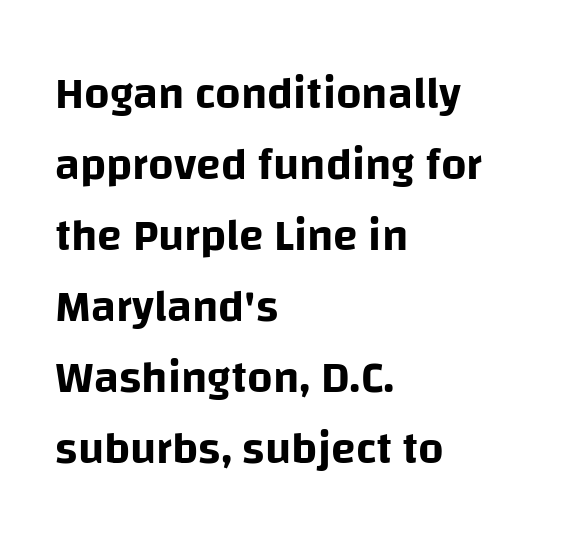
The image shows 45 px sans-serif type, upright; set left-aligned, normal line spacing (1.58x), normal letter spacing, not underlined; low stroke contrast and a large x-height.
